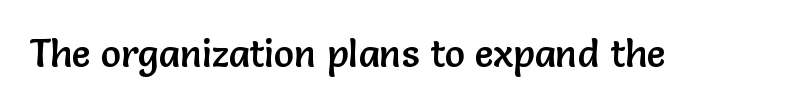
The string is rendered with underlining switched off. Is this a sans? Yes — the strokes have no serifs. Character widths vary here, with narrow letters taking less room than wide ones. Posture: vertical. These lines keep a tight, regular rhythm from letter to letter.
